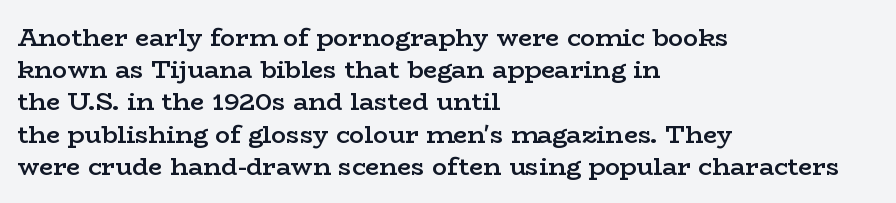
Q: Is the text bold? A: Semi-bold.
Q: Is the text italic (slanted)? A: No, it is upright.
Q: Is the text underlined? A: No.
Q: How is the paragraph aligned? A: Left-aligned.
Q: Is the spacing between letters normal or unusually wide? A: Normal.
Q: Is the spacing between lines tight, normal or loose? A: Normal.
